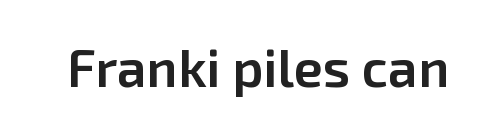
Nope, no serifs anywhere on these letters. Students, note that the glyphs here touch the page at normal intervals. The specimen reads as upright at a glance. Do the characters align in a grid? No, the font is proportional. Underline: absent.
